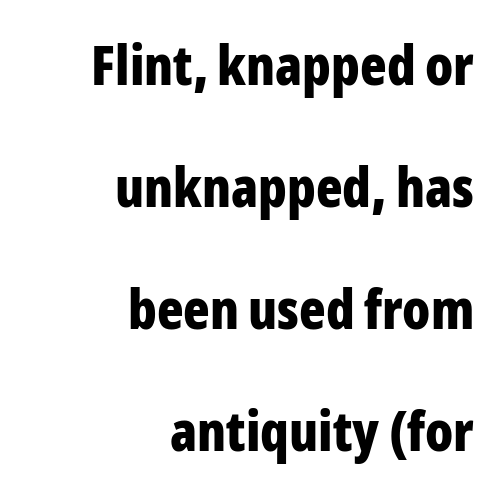
Q: Is the text bold? A: Yes.
Q: Is the text italic (slanted)? A: No, it is upright.
Q: Is the typeface a serif or a sans-serif typeface? A: Sans-serif.
Q: Is the text underlined? A: No.
Q: How is the paragraph aligned? A: Right-aligned.
Q: Is the spacing between letters normal or unusually wide? A: Normal.
Q: Is the spacing between lines tight, normal or loose? A: Loose.
Q: Width (condensed, normal, or wide)? A: Condensed.
Q: Stroke contrast? A: Low.
Q: x-height? A: Medium.
Q: Monospaced? A: No.
